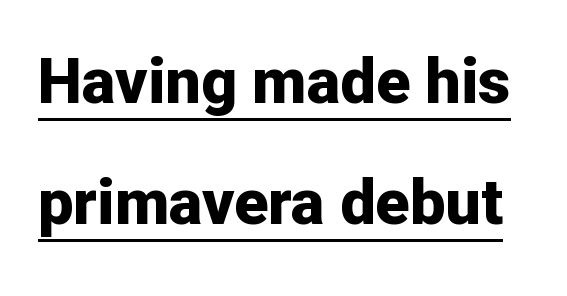
The image shows 63 px bold sans-serif type, upright; set loose line spacing (1.92x), normal letter spacing, underlined; low stroke contrast and a medium x-height.
